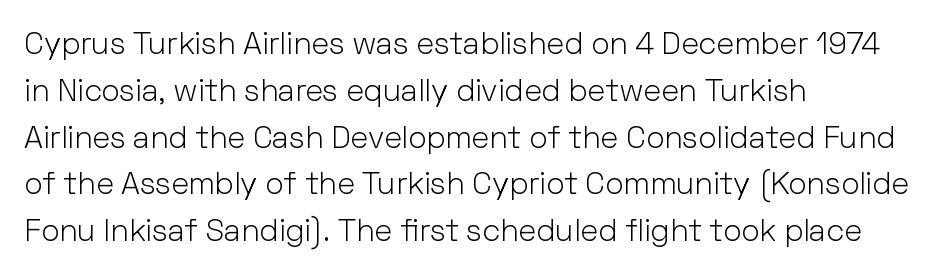
Q: Is the text bold? A: No.
Q: Is the text italic (slanted)? A: No, it is upright.
Q: Is the typeface a serif or a sans-serif typeface? A: Sans-serif.
Q: Is the text underlined? A: No.
Q: How is the paragraph aligned? A: Left-aligned.
Q: Is the spacing between letters normal or unusually wide? A: Normal.
Q: Is the spacing between lines tight, normal or loose? A: Normal.
Q: Width (condensed, normal, or wide)? A: Normal.
Q: Stroke contrast? A: Low.
Q: x-height? A: Medium.
Q: Monospaced? A: No.
